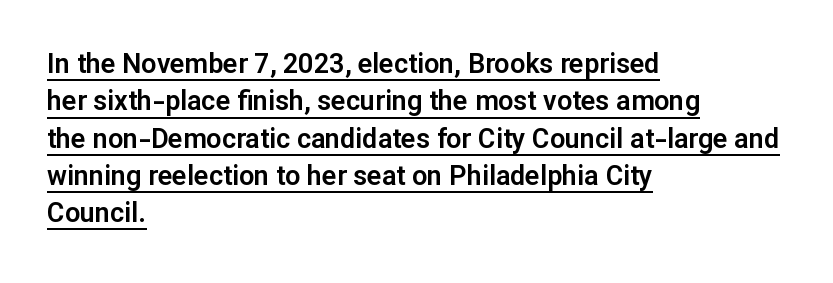
Q: Is the text italic (slanted)? A: No, it is upright.
Q: Is the text underlined? A: Yes.
Q: How is the paragraph aligned? A: Left-aligned.
Q: Is the spacing between letters normal or unusually wide? A: Normal.
Q: Is the spacing between lines tight, normal or loose? A: Normal.
